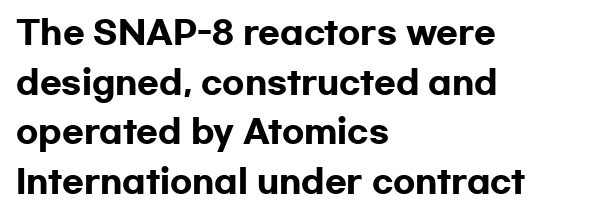
Q: Is the text bold? A: Yes.
Q: Is the text italic (slanted)? A: No, it is upright.
Q: Is the typeface a serif or a sans-serif typeface? A: Sans-serif.
Q: Is the text underlined? A: No.
Q: How is the paragraph aligned? A: Left-aligned.
Q: Is the spacing between letters normal or unusually wide? A: Normal.
Q: Is the spacing between lines tight, normal or loose? A: Normal.
Q: Width (condensed, normal, or wide)? A: Wide.
Q: Stroke contrast? A: Low.
Q: x-height? A: Medium.
Q: Monospaced? A: No.
